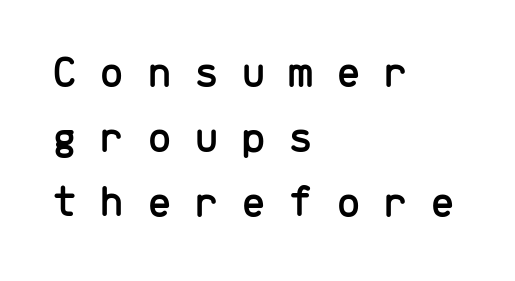
{"serif": "no", "italic": "no", "width": "normal", "stroke_contrast": "low", "x_height": "medium", "monospaced": "yes", "underline": "no", "align": "left", "line_spacing": "normal", "line_spacing_ratio": 1.45, "letter_spacing": "wide", "letter_spacing_em": 0.49, "glyph_px": 45}
